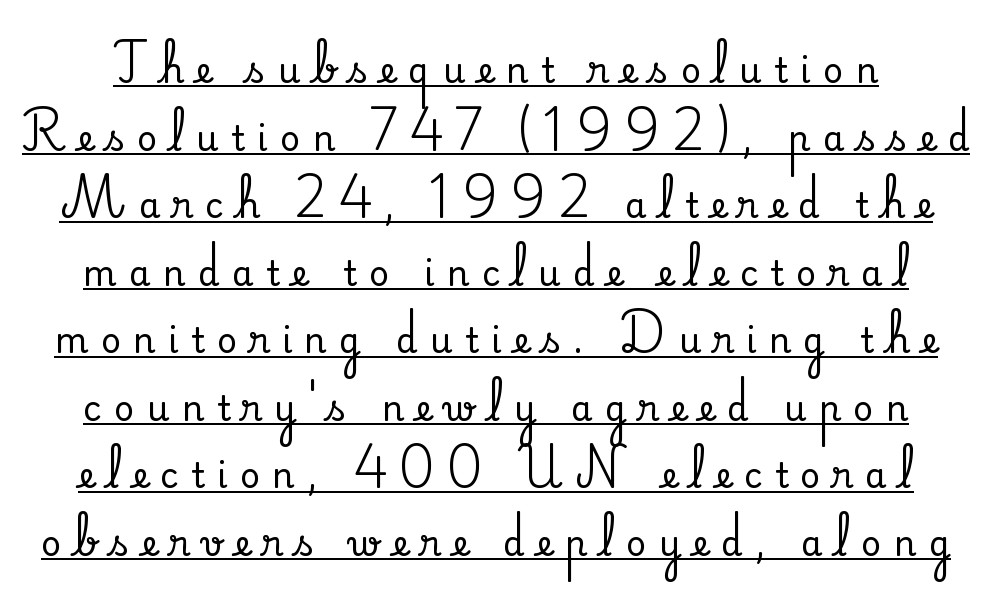
The typography opts for an upright posture over an oblique one. Each new line begins a long way beneath the previous one. Note the varied advance widths — an 'i' is clearly narrower than an 'm'. Each word looks stretched out because of the extra space between its letters.
